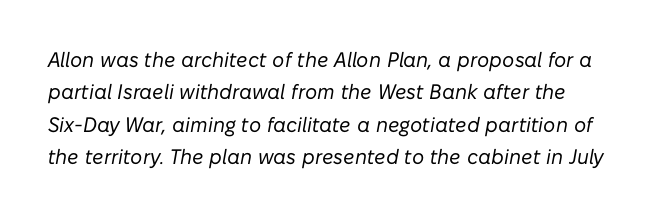
The image shows 21 px text type, italic (leaning right); set normal line spacing (1.54x), normal letter spacing, not underlined.
